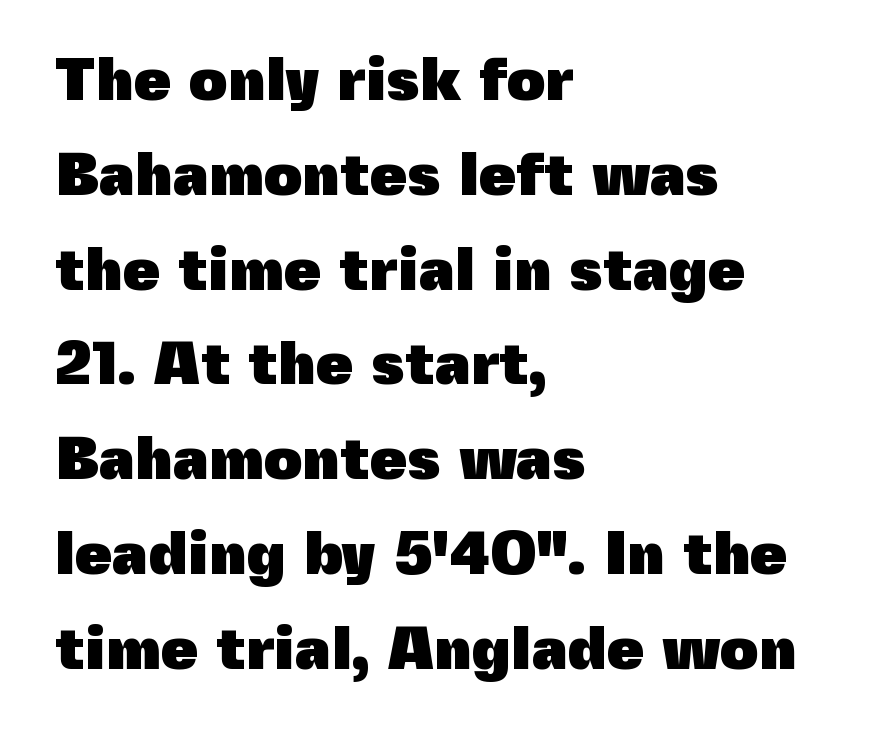
Q: Is the text bold? A: Yes.
Q: Is the text italic (slanted)? A: No, it is upright.
Q: Is the typeface a serif or a sans-serif typeface? A: Sans-serif.
Q: Is the text underlined? A: No.
Q: How is the paragraph aligned? A: Left-aligned.
Q: Is the spacing between letters normal or unusually wide? A: Normal.
Q: Is the spacing between lines tight, normal or loose? A: Normal.
Q: Width (condensed, normal, or wide)? A: Normal.
Q: x-height? A: Medium.
Q: Monospaced? A: No.
